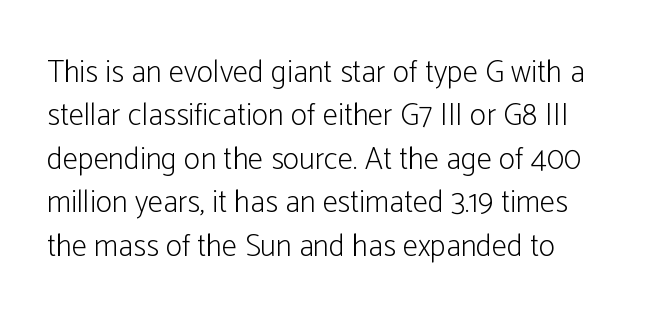
Inter-character spacing is left at the font's built-in metrics. The rendering shows plain stroke endings on the letterforms — a sans-serif design. Regarding leading, the lines here are spaced in the standard way. The typeface has the unassuming heft of standard copy or less. Underlining? Definitely not there.
